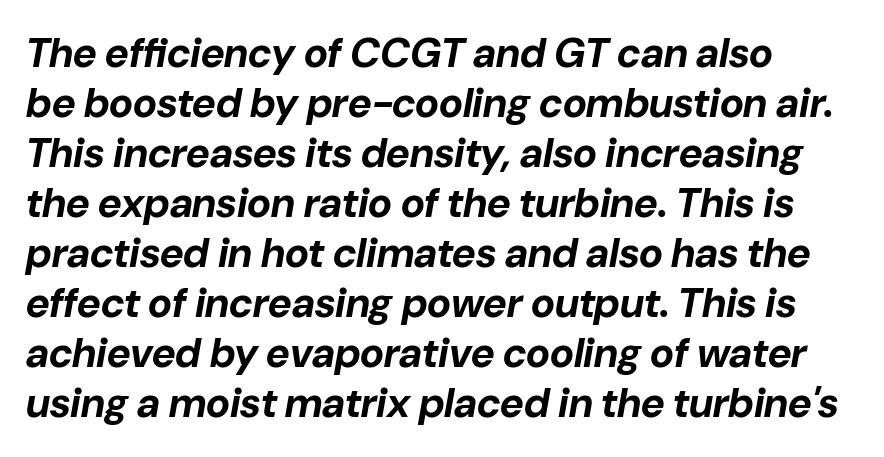
Caption: bold face, heavy strokes. The rendering applies a slant to the glyphs. Horizontal alignment here is leftward, the default for most running prose. These lines keep a tight, regular rhythm from letter to letter. The glyphs are unaccompanied by any horizontal stroke below them. Note the varied advance widths — an 'i' is clearly narrower than an 'm'.
